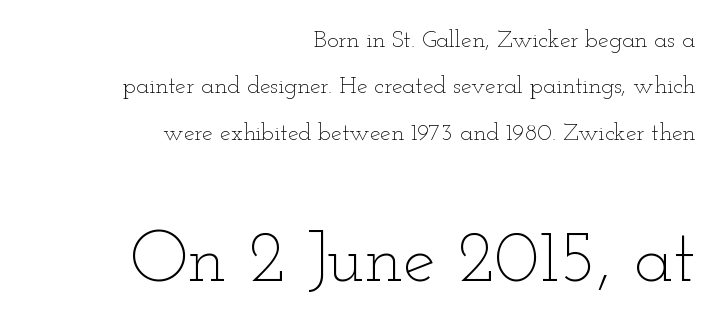
{"italic": "no", "bold": "no", "weight": "thin", "width": "wide", "stroke_contrast": "low", "x_height": "small", "monospaced": "no", "underline": "no", "align": "right", "line_spacing": "loose", "line_spacing_ratio": 1.93, "letter_spacing": "normal", "letter_spacing_em": 0.0, "larger_block": "second", "size_ratio": 3.04, "glyph_px": 73}
